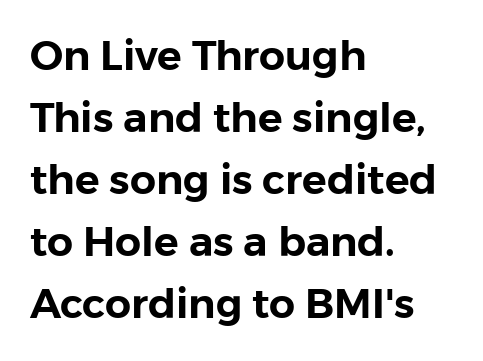
Q: Is the text italic (slanted)? A: No, it is upright.
Q: Is the typeface a serif or a sans-serif typeface? A: Sans-serif.
Q: Is the text underlined? A: No.
Q: How is the paragraph aligned? A: Left-aligned.
Q: Is the spacing between letters normal or unusually wide? A: Normal.
Q: Is the spacing between lines tight, normal or loose? A: Normal.
Q: Width (condensed, normal, or wide)? A: Normal.
Q: Stroke contrast? A: Low.
Q: x-height? A: Medium.
Q: Monospaced? A: No.
